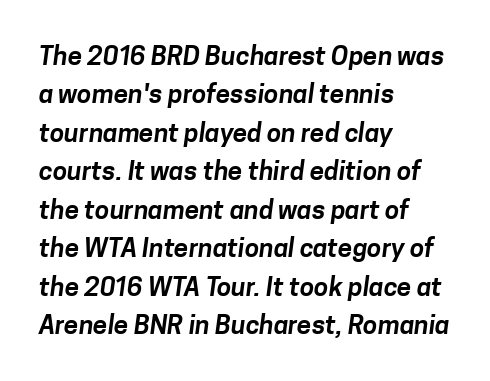
The image shows 26 px text type; set left-aligned, normal line spacing (1.48x), normal letter spacing, not underlined.
